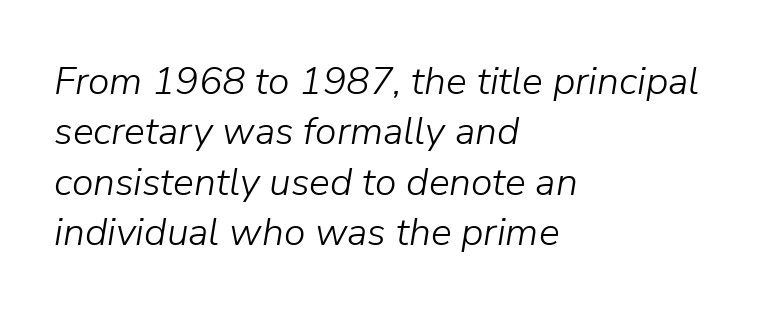
{"italic": "yes", "lean": "right", "slant_degrees": 9, "bold": "no", "weight": "light", "width": "normal", "stroke_contrast": "low", "x_height": "medium", "monospaced": "no", "underline": "no", "align": "left", "line_spacing": "normal", "line_spacing_ratio": 1.29, "letter_spacing": "normal", "letter_spacing_em": 0.0, "glyph_px": 39}
